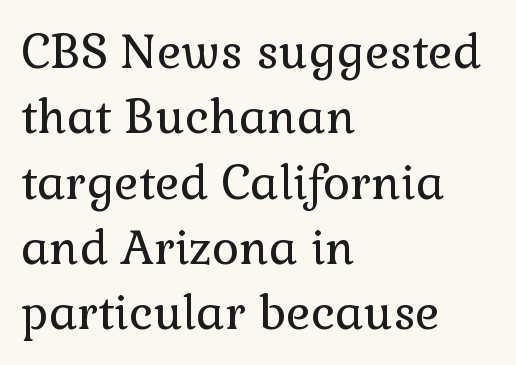
Do the letters lean? They stand straight. If you drew a ruler down the left edge, every line would touch it. Yep, those are serifs on the letters. A typesetter would call this proportional, since set widths differ per character. Each row of text sits above clean, open space. These glyphs show unthickened strokes, regular width or finer.
